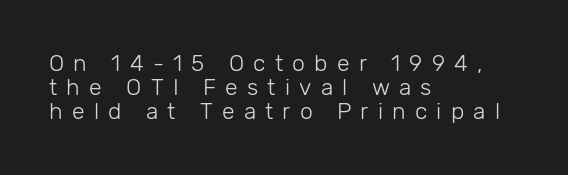
{"italic": "no", "bold": "no", "underline": "no", "align": "left", "line_spacing": "tight", "line_spacing_ratio": 1.05, "letter_spacing": "wide", "letter_spacing_em": 0.4, "glyph_px": 23}
